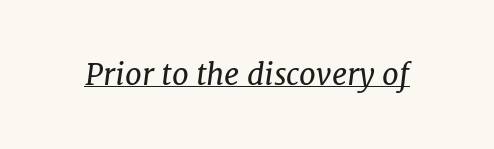
{"serif": "yes", "italic": "yes", "lean": "right", "slant_degrees": 7, "bold": "no", "weight": "regular", "width": "normal", "stroke_contrast": "low", "x_height": "medium", "monospaced": "no", "underline": "yes", "letter_spacing": "normal", "letter_spacing_em": 0.0, "glyph_px": 30}
